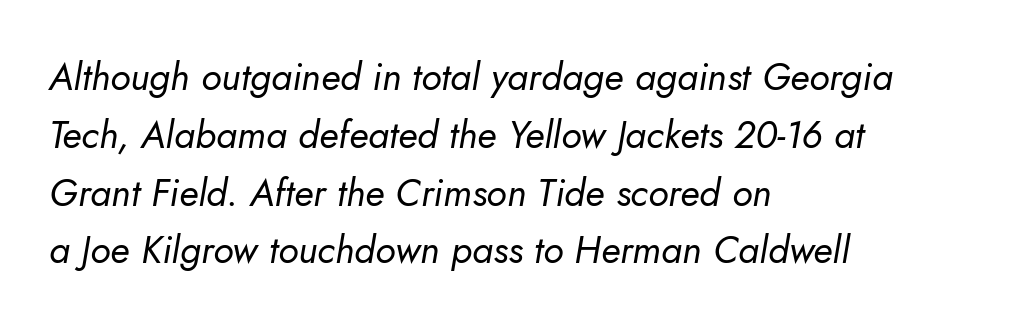
The image shows 38 px regular-weight type, italic (leaning right); set left-aligned, normal line spacing (1.52x), normal letter spacing, not underlined; low stroke contrast and a small x-height.
